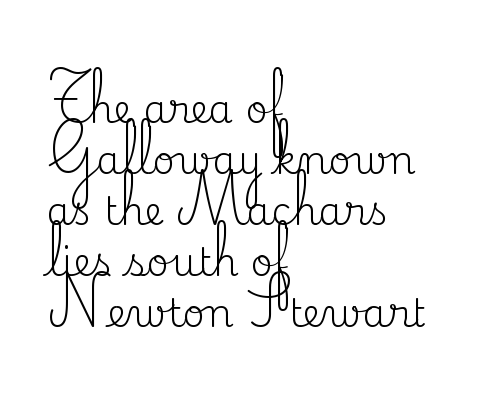
{"serif": "yes", "italic": "no", "bold": "no", "weight": "regular", "width": "normal", "stroke_contrast": "medium", "x_height": "small", "monospaced": "no", "underline": "no", "align": "left", "line_spacing": "normal", "line_spacing_ratio": 1.31, "letter_spacing": "normal", "letter_spacing_em": 0.0, "glyph_px": 39}
